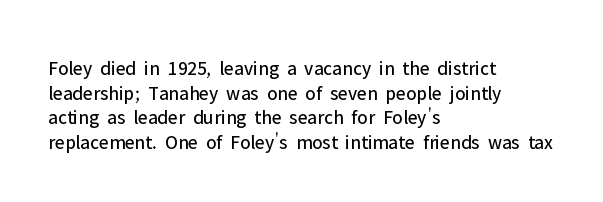
{"italic": "no", "bold": "no", "underline": "no", "align": "left", "line_spacing_ratio": 1.23, "letter_spacing": "normal", "letter_spacing_em": 0.0, "glyph_px": 20}
